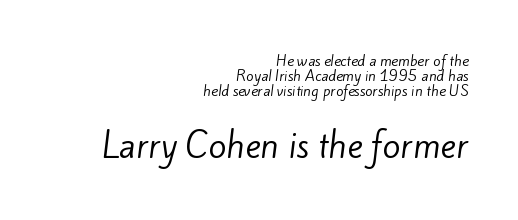
Q: Is the text bold? A: No.
Q: Is the typeface a serif or a sans-serif typeface? A: Sans-serif.
Q: Is the text underlined? A: No.
Q: How is the paragraph aligned? A: Right-aligned.
Q: Is the spacing between letters normal or unusually wide? A: Normal.
Q: Is the spacing between lines tight, normal or loose? A: Tight.
Q: Which block of text is set in a larger size, the first (top) or the second (bottom)? A: The second (bottom) one.
Q: Width (condensed, normal, or wide)? A: Normal.
Q: Stroke contrast? A: Low.
Q: x-height? A: Small.
Q: Monospaced? A: No.
